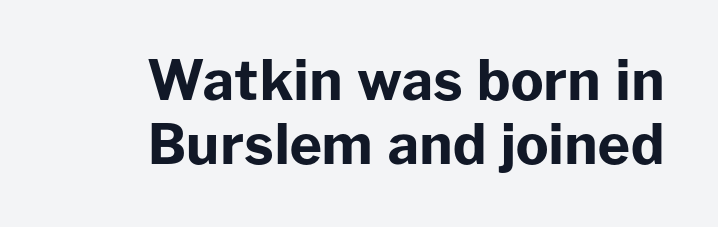
Horizontal alignment here is rightward, an uncommon choice for prose. Nothing unusual about the tracking: characters are spaced as the font intends. The type sits square on the baseline with zero lean. These lines are rendered in a variable-pitch font.
